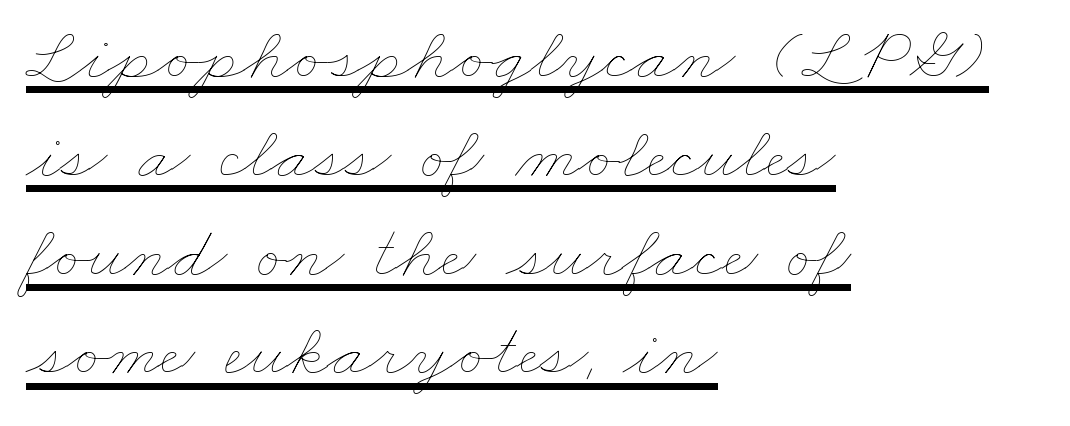
Q: Is the text bold? A: No.
Q: Is the text underlined? A: Yes.
Q: How is the paragraph aligned? A: Left-aligned.
Q: Is the spacing between letters normal or unusually wide? A: Normal.
Q: Is the spacing between lines tight, normal or loose? A: Normal.
Q: Width (condensed, normal, or wide)? A: Wide.
Q: Stroke contrast? A: Low.
Q: x-height? A: Small.
Q: Monospaced? A: No.
